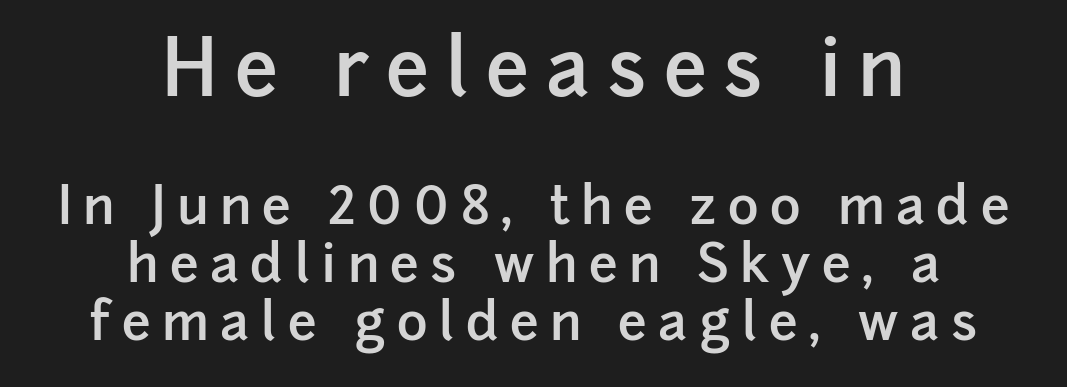
Q: Is the text bold? A: Semi-bold.
Q: Is the text italic (slanted)? A: No, it is upright.
Q: Is the typeface a serif or a sans-serif typeface? A: Sans-serif.
Q: Is the text underlined? A: No.
Q: How is the paragraph aligned? A: Centered.
Q: Is the spacing between letters normal or unusually wide? A: Unusually wide.
Q: Is the spacing between lines tight, normal or loose? A: Tight.
Q: Which block of text is set in a larger size, the first (top) or the second (bottom)? A: The first (top) one.
Q: Width (condensed, normal, or wide)? A: Normal.
Q: Stroke contrast? A: Low.
Q: x-height? A: Medium.
Q: Monospaced? A: No.
